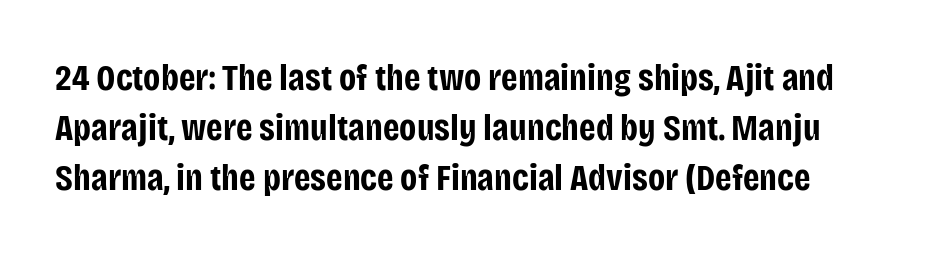
Q: Is the text bold? A: Yes.
Q: Is the text italic (slanted)? A: No, it is upright.
Q: Is the typeface a serif or a sans-serif typeface? A: Sans-serif.
Q: Is the text underlined? A: No.
Q: How is the paragraph aligned? A: Left-aligned.
Q: Is the spacing between letters normal or unusually wide? A: Normal.
Q: Is the spacing between lines tight, normal or loose? A: Normal.
Q: Width (condensed, normal, or wide)? A: Condensed.
Q: Stroke contrast? A: Low.
Q: x-height? A: Large.
Q: Monospaced? A: No.
